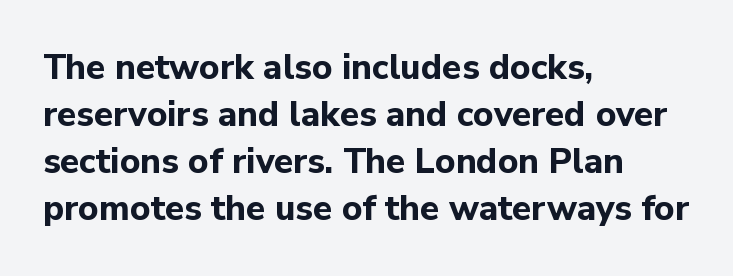
The image shows 35 px bold sans-serif type, upright; set left-aligned, normal line spacing (1.34x), normal letter spacing, not underlined; low stroke contrast and a medium x-height.
